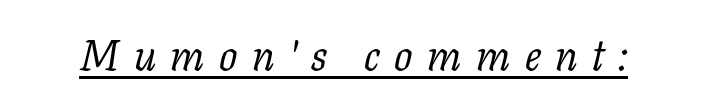
Q: Is the text bold? A: No.
Q: Is the text italic (slanted)? A: Yes, it leans right by about 11 degrees.
Q: Is the typeface a serif or a sans-serif typeface? A: Serif.
Q: Is the text underlined? A: Yes.
Q: Is the spacing between letters normal or unusually wide? A: Unusually wide.
Q: Width (condensed, normal, or wide)? A: Normal.
Q: Stroke contrast? A: Low.
Q: x-height? A: Medium.
Q: Monospaced? A: No.
